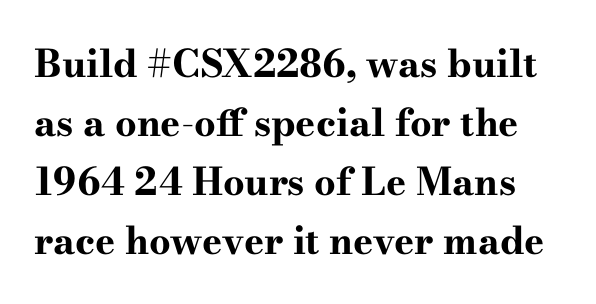
The image shows 38 px bold, wide serif type, upright; set normal line spacing (1.55x), normal letter spacing, not underlined; high stroke contrast and a small x-height.
